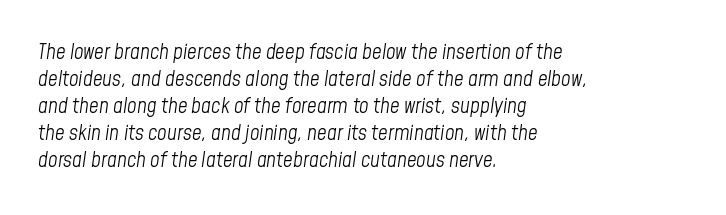
{"italic": "yes", "lean": "right", "slant_degrees": 8, "bold": "no", "underline": "no", "align": "left", "line_spacing": "normal", "line_spacing_ratio": 1.29, "letter_spacing": "normal", "letter_spacing_em": 0.0, "glyph_px": 21}
